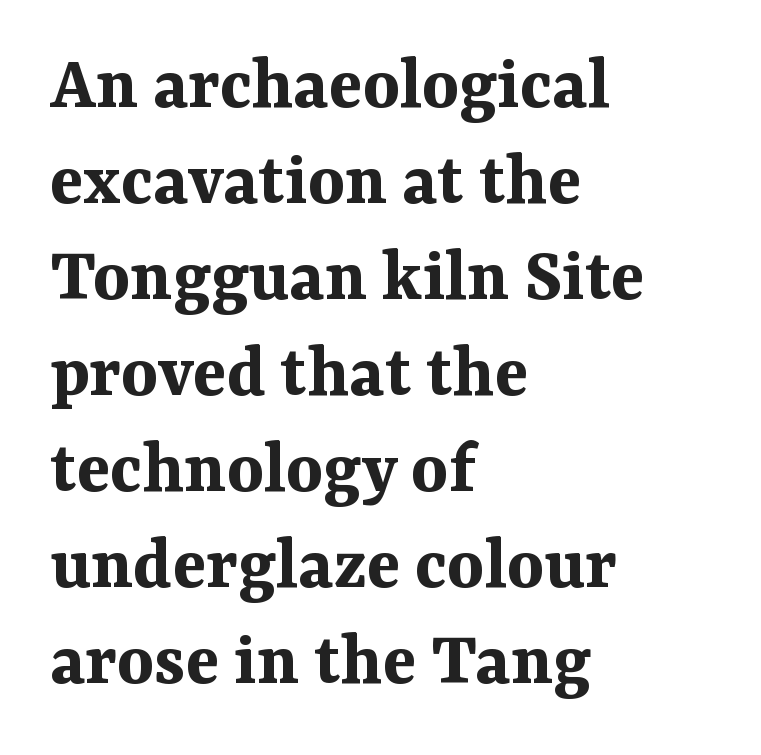
Q: Is the text bold? A: Yes.
Q: Is the text italic (slanted)? A: No, it is upright.
Q: Is the typeface a serif or a sans-serif typeface? A: Serif.
Q: Is the text underlined? A: No.
Q: How is the paragraph aligned? A: Left-aligned.
Q: Is the spacing between letters normal or unusually wide? A: Normal.
Q: Width (condensed, normal, or wide)? A: Normal.
Q: Stroke contrast? A: Medium.
Q: x-height? A: Medium.
Q: Monospaced? A: No.
